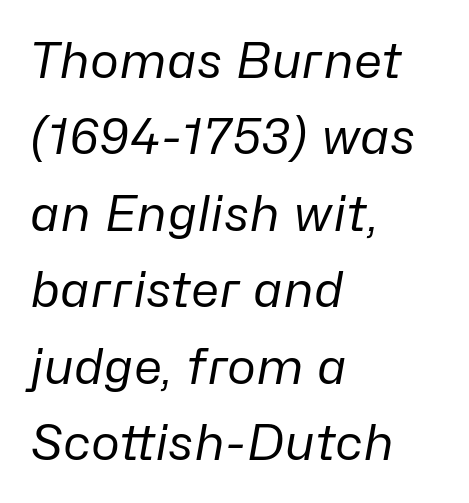
Q: Is the text bold? A: No.
Q: Is the text italic (slanted)? A: Yes, it leans right by about 10 degrees.
Q: Is the text underlined? A: No.
Q: How is the paragraph aligned? A: Left-aligned.
Q: Is the spacing between letters normal or unusually wide? A: Normal.
Q: Is the spacing between lines tight, normal or loose? A: Normal.
Q: Width (condensed, normal, or wide)? A: Normal.
Q: Stroke contrast? A: Low.
Q: x-height? A: Medium.
Q: Monospaced? A: No.
